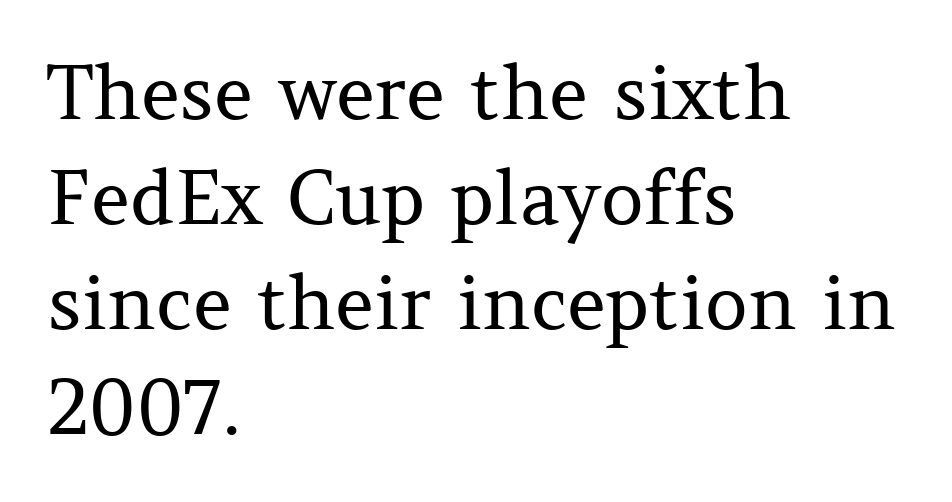
Is this a sans? No — the strokes have serifs. Nobody drew a line under any word here. The space between consecutive lines is moderate. Nothing unusual about the tracking: characters are spaced as the font intends.
